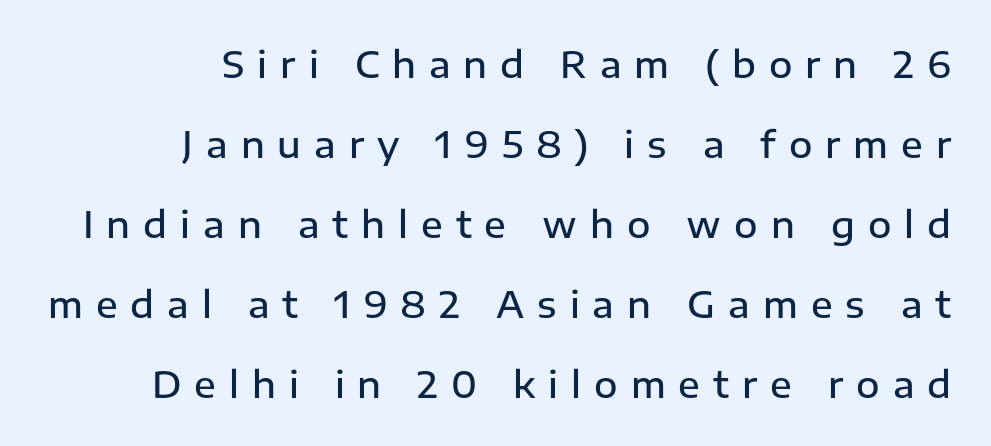
Q: Is the text bold? A: Semi-bold.
Q: Is the text italic (slanted)? A: No, it is upright.
Q: Is the typeface a serif or a sans-serif typeface? A: Sans-serif.
Q: Is the text underlined? A: No.
Q: How is the paragraph aligned? A: Right-aligned.
Q: Is the spacing between letters normal or unusually wide? A: Unusually wide.
Q: Is the spacing between lines tight, normal or loose? A: Loose.
Q: Width (condensed, normal, or wide)? A: Normal.
Q: Stroke contrast? A: Low.
Q: x-height? A: Medium.
Q: Monospaced? A: No.
